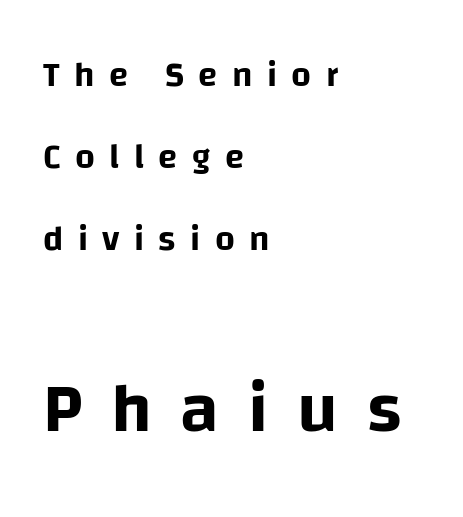
Inter-character spacing is expanded well beyond the font's built-in metrics. The foot of each line stays bare and open. Characters remain perfectly vertical along every line. The rendering uses a large line-height, opening up the rows. Do the characters align in a grid? No, the font is proportional.
